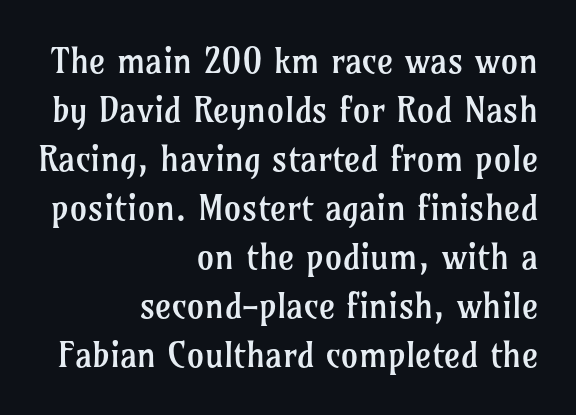
The image shows 35 px regular-weight serif type, upright; set right-aligned, normal line spacing (1.4x), normal letter spacing, not underlined; low stroke contrast and a medium x-height.
